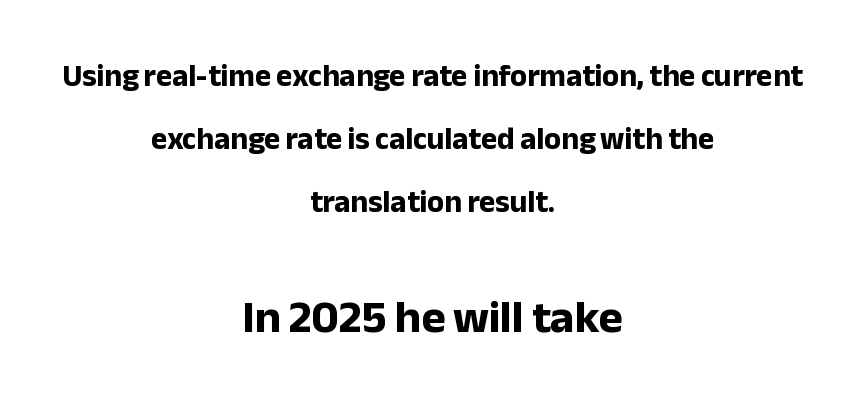
Q: Is the text bold? A: Yes.
Q: Is the text italic (slanted)? A: No, it is upright.
Q: Is the typeface a serif or a sans-serif typeface? A: Sans-serif.
Q: Is the text underlined? A: No.
Q: How is the paragraph aligned? A: Centered.
Q: Is the spacing between letters normal or unusually wide? A: Normal.
Q: Is the spacing between lines tight, normal or loose? A: Loose.
Q: Which block of text is set in a larger size, the first (top) or the second (bottom)? A: The second (bottom) one.
Q: Width (condensed, normal, or wide)? A: Normal.
Q: Stroke contrast? A: Low.
Q: x-height? A: Medium.
Q: Monospaced? A: No.
